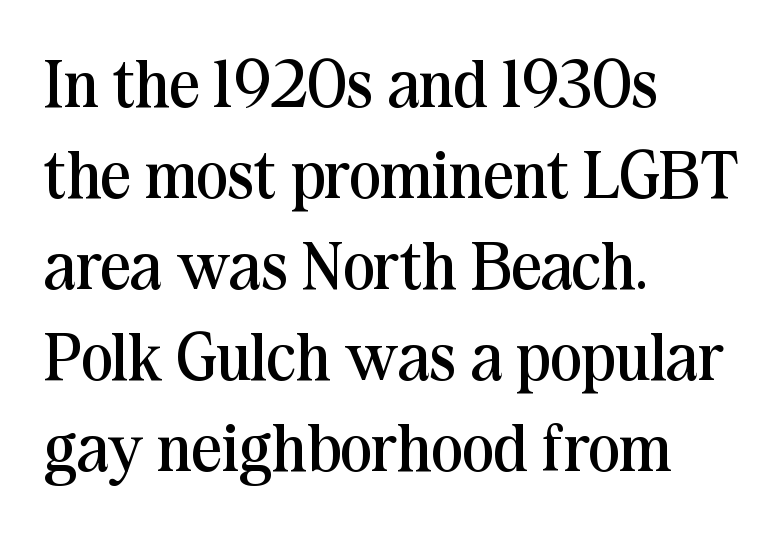
Counters stay open thanks to moderate or lighter strokes. Do the characters align in a grid? No, the font is proportional. Are there feet on the stems? There are — it's a serif. Vertically, the passage feels balanced, rows spaced as you'd expect. The compositor pushed each line to the left boundary.
